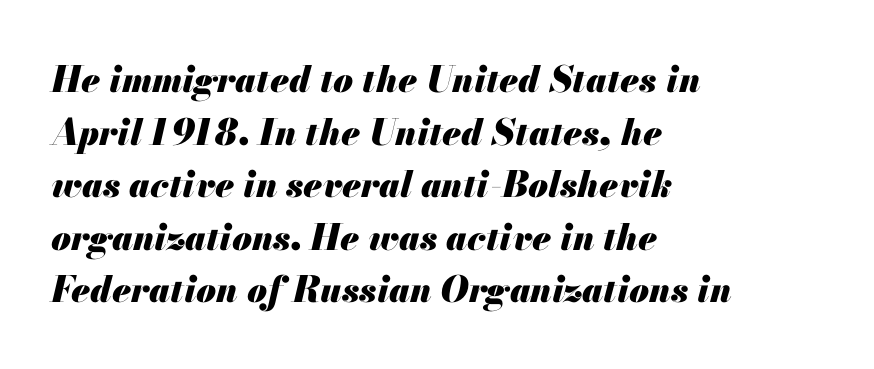
{"italic": "yes", "lean": "right", "slant_degrees": 13, "bold": "yes", "weight": "heavy", "width": "normal", "stroke_contrast": "medium", "x_height": "small", "monospaced": "no", "underline": "no", "align": "left", "line_spacing": "normal", "line_spacing_ratio": 1.46, "letter_spacing": "normal", "letter_spacing_em": 0.0, "glyph_px": 36}
